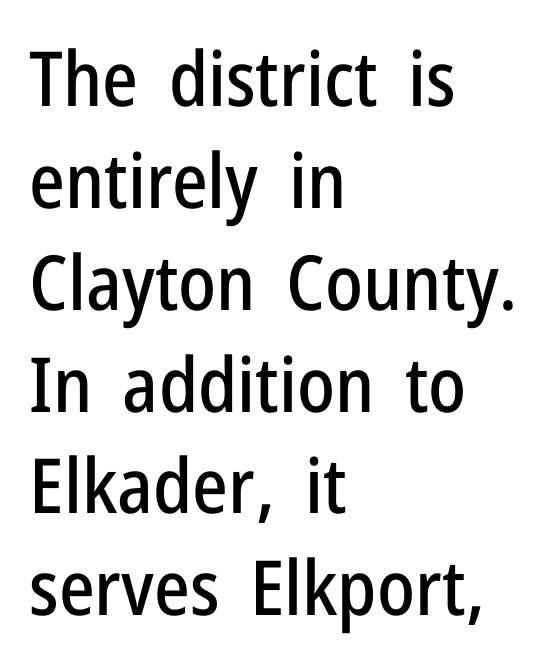
Q: Is the text italic (slanted)? A: No, it is upright.
Q: Is the typeface a serif or a sans-serif typeface? A: Sans-serif.
Q: Is the text underlined? A: No.
Q: How is the paragraph aligned? A: Left-aligned.
Q: Is the spacing between letters normal or unusually wide? A: Normal.
Q: Is the spacing between lines tight, normal or loose? A: Normal.
Q: Width (condensed, normal, or wide)? A: Condensed.
Q: Stroke contrast? A: Low.
Q: x-height? A: Medium.
Q: Monospaced? A: No.
